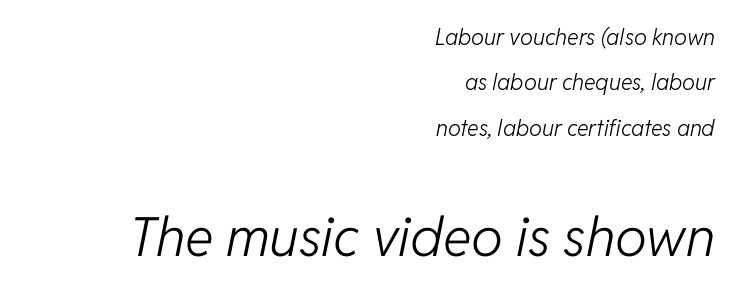
{"italic": "yes", "lean": "right", "slant_degrees": 11, "bold": "no", "weight": "light", "width": "normal", "stroke_contrast": "low", "x_height": "medium", "monospaced": "no", "underline": "no", "align": "right", "line_spacing": "loose", "line_spacing_ratio": 2.06, "letter_spacing": "normal", "letter_spacing_em": 0.0, "larger_block": "second", "size_ratio": 2.45, "glyph_px": 54}
